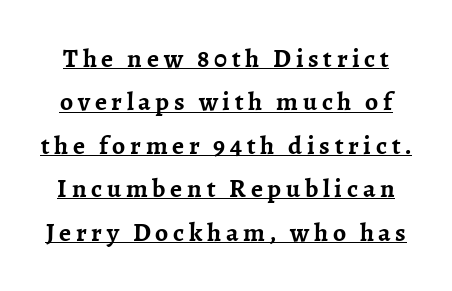
Q: Is the text bold? A: Yes.
Q: Is the text italic (slanted)? A: No, it is upright.
Q: Is the text underlined? A: Yes.
Q: Is the spacing between lines tight, normal or loose? A: Normal.
